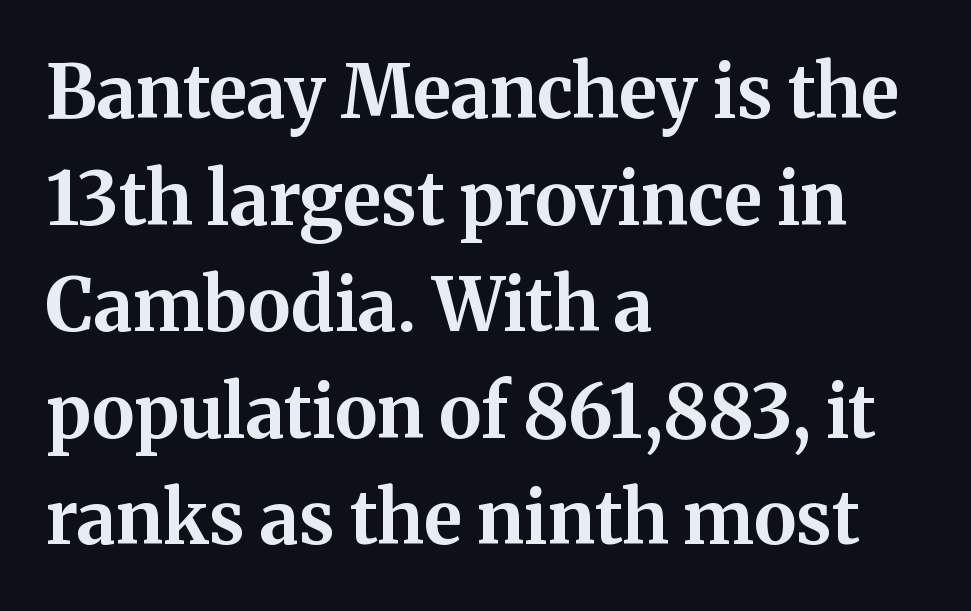
Regular leading. Every stem runs plumb, perpendicular to the baseline. Words float on clear page, feet unadorned. As a designer I'd log this as weight 700, bold. Regarding serifs, this sample has them. The letters sit at their default tracking, neither squeezed nor spread.
